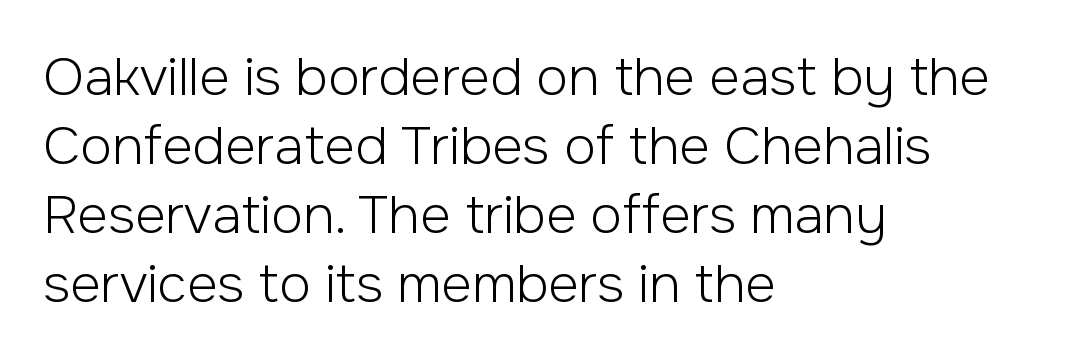
{"serif": "no", "italic": "no", "bold": "no", "weight": "light", "width": "normal", "stroke_contrast": "low", "x_height": "medium", "monospaced": "no", "underline": "no", "align": "left", "line_spacing": "normal", "line_spacing_ratio": 1.3, "letter_spacing": "normal", "letter_spacing_em": 0.0, "glyph_px": 53}
